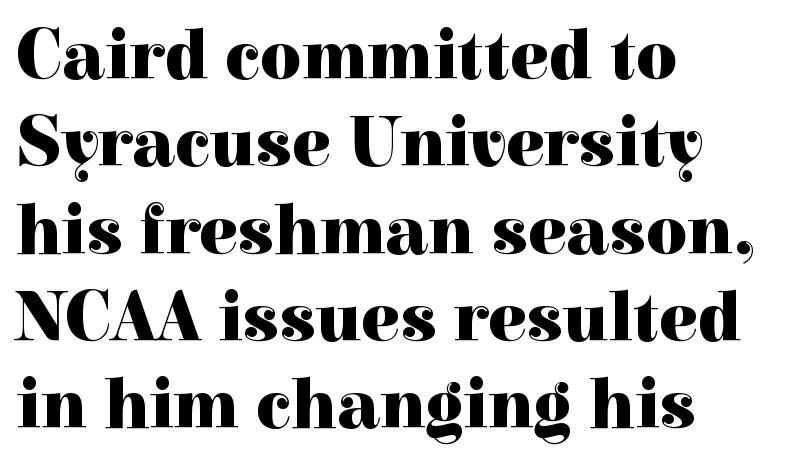
{"serif": "yes", "italic": "no", "bold": "yes", "weight": "heavy", "width": "normal", "x_height": "medium", "monospaced": "no", "underline": "no", "align": "left", "line_spacing_ratio": 1.23, "letter_spacing": "normal", "letter_spacing_em": 0.0, "glyph_px": 71}
